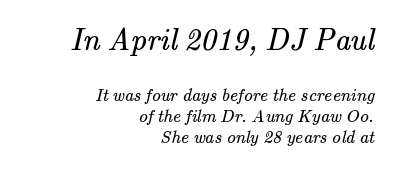
The weight tops out at a normal text grade. Note: larger setting up top, smaller setting below. Horizontal alignment here is rightward, an uncommon choice for prose. Typographically, this falls in the serif category.
